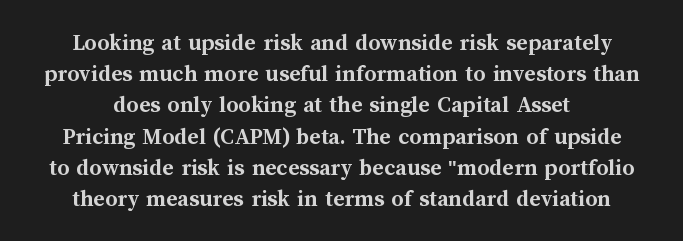
The image shows 24 px bold type, upright; set normal line spacing (1.3x), normal letter spacing, not underlined.
